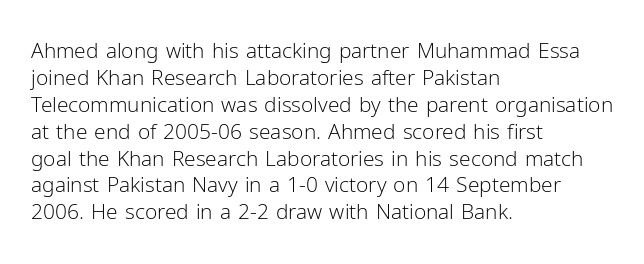
These lines keep a tight, regular rhythm from letter to letter. The rows are spaced the way most documents space them. Nothing heavy about these letters — not bold at all. A roman cut, with each character standing at attention. Check under the words: just untouched page. All the whitespace from short lines collects on the right.
